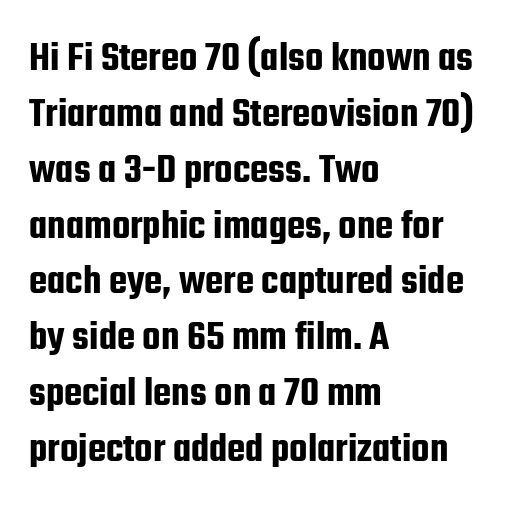
The image shows 42 px condensed sans-serif type, upright; set left-aligned, normal line spacing (1.33x), normal letter spacing, not underlined; low stroke contrast and a medium x-height.
